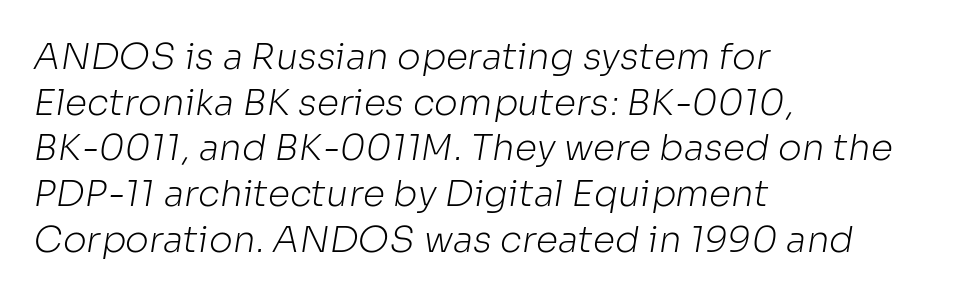
Q: Is the text bold? A: No.
Q: Is the typeface a serif or a sans-serif typeface? A: Sans-serif.
Q: Is the text underlined? A: No.
Q: How is the paragraph aligned? A: Left-aligned.
Q: Is the spacing between letters normal or unusually wide? A: Normal.
Q: Is the spacing between lines tight, normal or loose? A: Normal.
Q: Width (condensed, normal, or wide)? A: Normal.
Q: Stroke contrast? A: Low.
Q: x-height? A: Medium.
Q: Monospaced? A: No.
